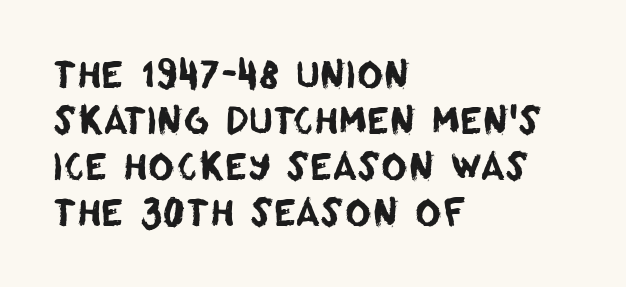
{"serif": "no", "width": "normal", "stroke_contrast": "low", "x_height": "large", "monospaced": "no", "underline": "no", "align": "left", "line_spacing": "normal", "line_spacing_ratio": 1.28, "letter_spacing": "normal", "letter_spacing_em": 0.0, "glyph_px": 36}
